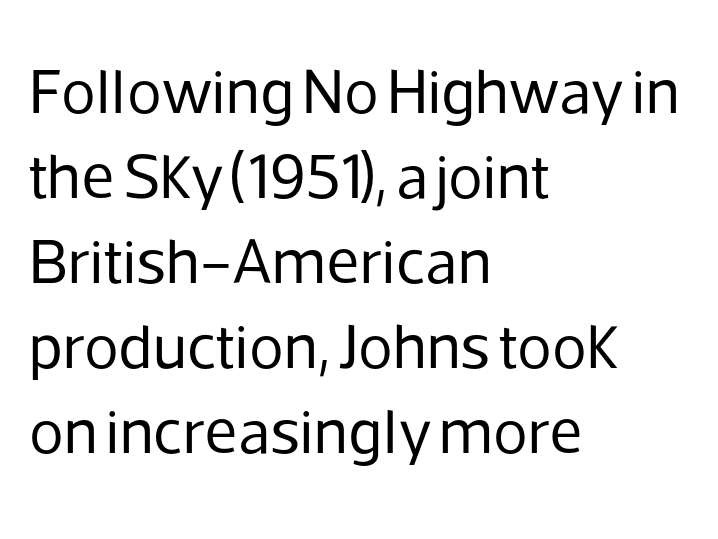
{"serif": "no", "italic": "no", "bold": "no", "weight": "regular", "width": "normal", "stroke_contrast": "low", "x_height": "medium", "monospaced": "no", "underline": "no", "align": "left", "line_spacing": "normal", "line_spacing_ratio": 1.33, "letter_spacing": "normal", "letter_spacing_em": 0.0, "glyph_px": 64}
